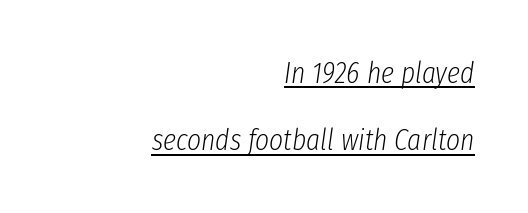
{"italic": "yes", "lean": "right", "slant_degrees": 8, "bold": "no", "weight": "light", "width": "condensed", "stroke_contrast": "low", "x_height": "medium", "monospaced": "no", "underline": "yes", "align": "right", "line_spacing": "loose", "line_spacing_ratio": 2.25, "letter_spacing": "normal", "letter_spacing_em": 0.0, "glyph_px": 30}
